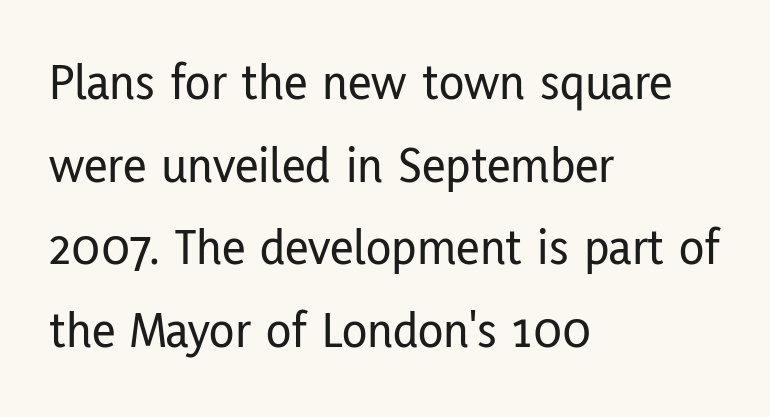
{"serif": "no", "italic": "no", "width": "condensed", "stroke_contrast": "low", "x_height": "medium", "monospaced": "no", "underline": "no", "align": "left", "line_spacing": "normal", "line_spacing_ratio": 1.59, "letter_spacing": "normal", "letter_spacing_em": 0.0, "glyph_px": 52}
